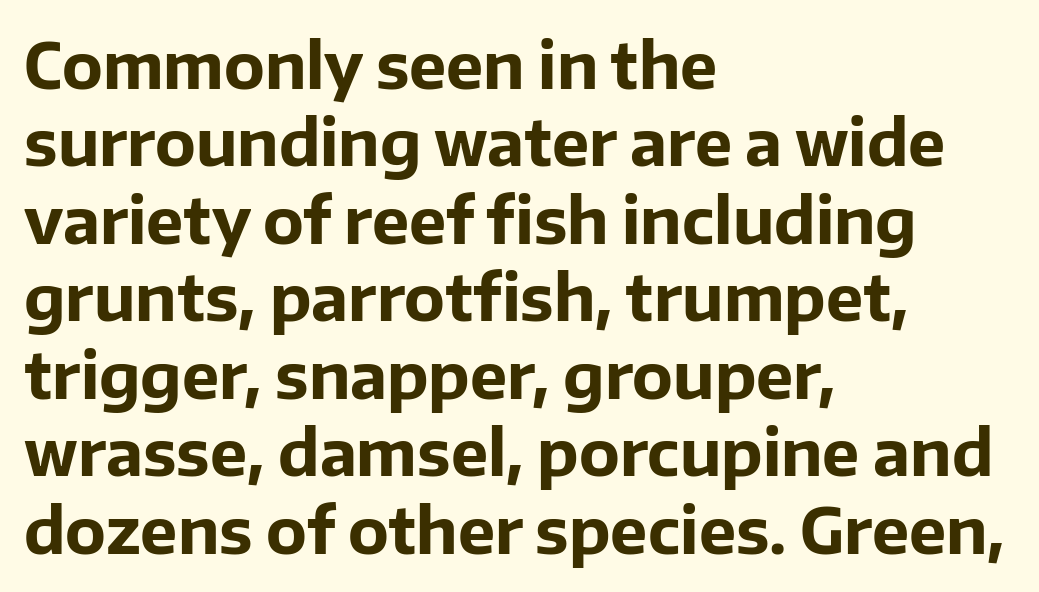
The image shows 63 px bold sans-serif type, upright; set left-aligned, line spacing 1.23x, normal letter spacing, not underlined; low stroke contrast and a medium x-height.
